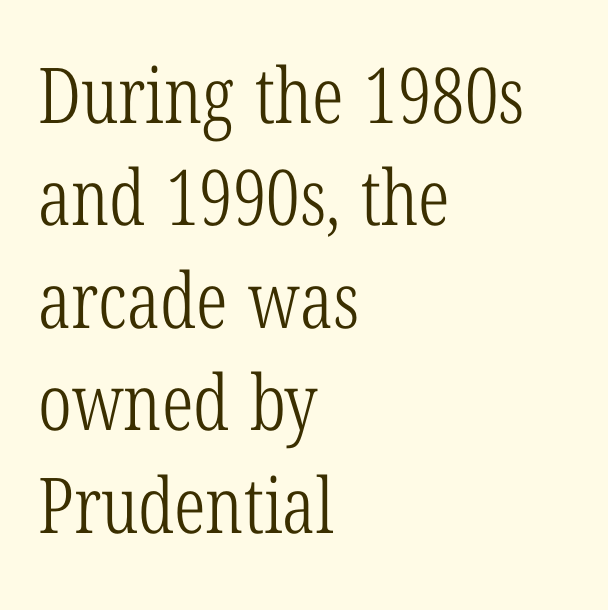
Vertically, the passage feels balanced, rows spaced as you'd expect. You could not count columns in this text — the font is proportionally spaced. Counters stay open thanks to moderate or lighter strokes. The lettering stays uniformly vertical, giving the passage a roman look. Does extra space separate the letters? No, they use regular spacing.
